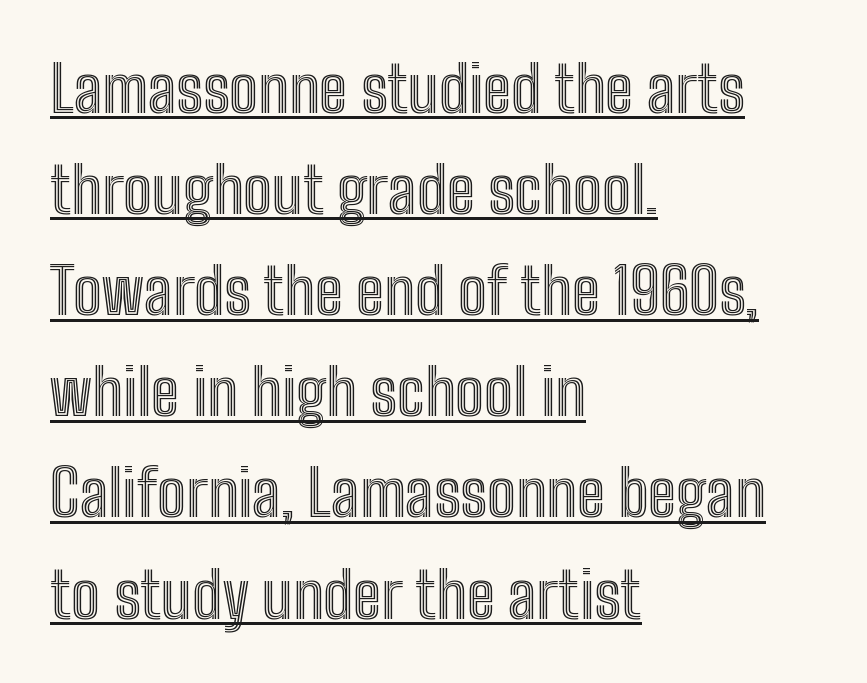
Q: Is the text italic (slanted)? A: No, it is upright.
Q: Is the text underlined? A: Yes.
Q: How is the paragraph aligned? A: Left-aligned.
Q: Is the spacing between letters normal or unusually wide? A: Normal.
Q: Is the spacing between lines tight, normal or loose? A: Normal.
Q: Width (condensed, normal, or wide)? A: Condensed.
Q: x-height? A: Medium.
Q: Monospaced? A: No.
